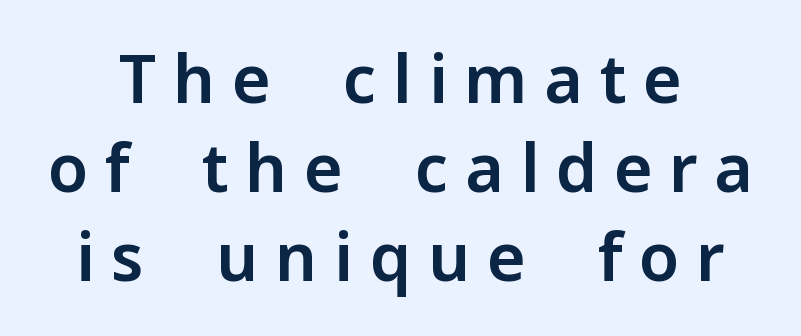
This is the regular roman posture of the typeface. The lines sit at an ordinary, default distance from one another. The lines are quadded center. Is this a sans? Yes — the strokes have no serifs.
